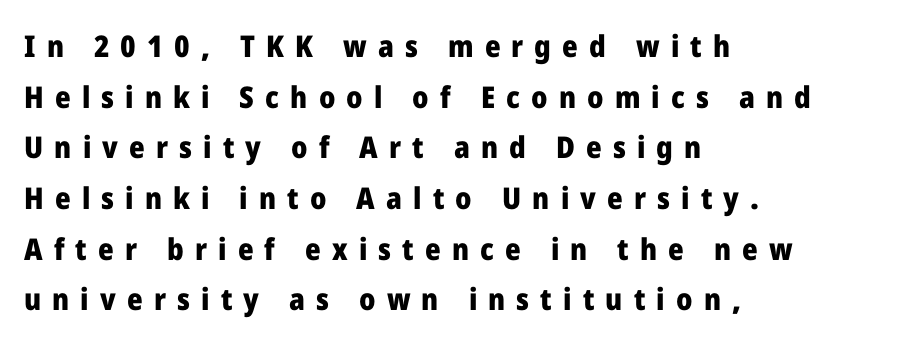
The image shows 30 px heavy sans-serif type, upright; set left-aligned, normal line spacing (1.69x), unusually wide letter spacing (+0.37 em), not underlined; low stroke contrast and a medium x-height.
